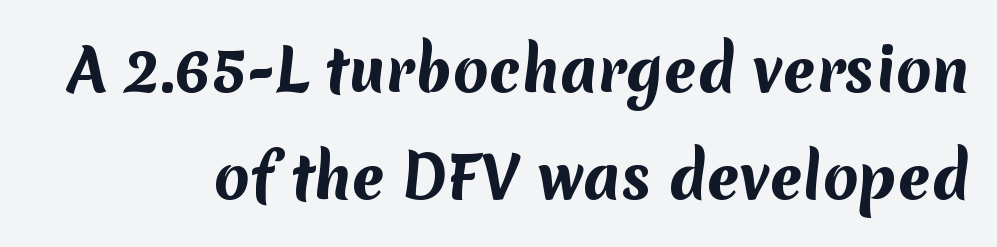
Q: Is the text bold? A: Yes.
Q: Is the typeface a serif or a sans-serif typeface? A: Sans-serif.
Q: Is the text underlined? A: No.
Q: Is the spacing between letters normal or unusually wide? A: Normal.
Q: Width (condensed, normal, or wide)? A: Normal.
Q: Stroke contrast? A: Medium.
Q: x-height? A: Medium.
Q: Monospaced? A: No.
